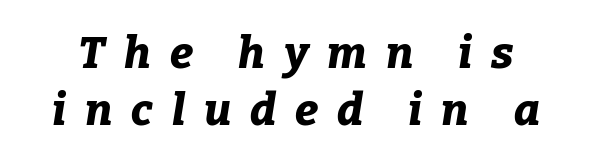
Q: Is the text bold? A: Yes.
Q: Is the text italic (slanted)? A: Yes, it leans right by about 9 degrees.
Q: Is the text underlined? A: No.
Q: Is the spacing between letters normal or unusually wide? A: Unusually wide.
Q: Is the spacing between lines tight, normal or loose? A: Normal.
Q: Width (condensed, normal, or wide)? A: Normal.
Q: Stroke contrast? A: Low.
Q: x-height? A: Medium.
Q: Monospaced? A: No.
